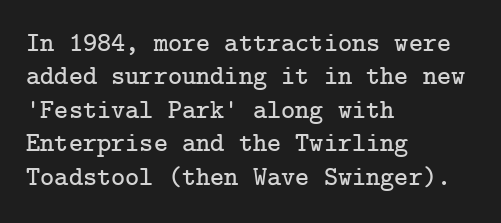
{"italic": "no", "underline": "no", "align": "left", "line_spacing_ratio": 1.24, "letter_spacing": "normal", "letter_spacing_em": 0.0, "glyph_px": 27}
